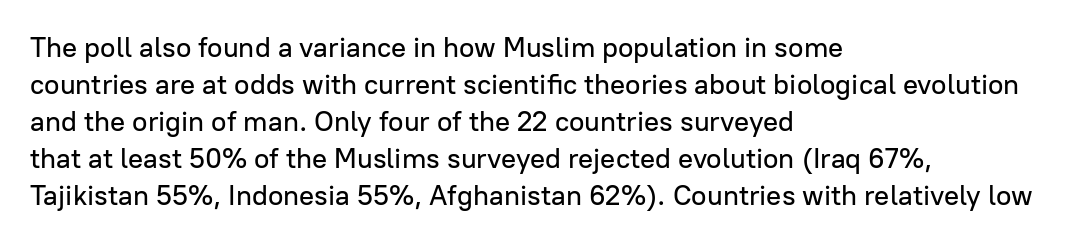
Q: Is the text italic (slanted)? A: No, it is upright.
Q: Is the typeface a serif or a sans-serif typeface? A: Sans-serif.
Q: Is the text underlined? A: No.
Q: How is the paragraph aligned? A: Left-aligned.
Q: Is the spacing between letters normal or unusually wide? A: Normal.
Q: Is the spacing between lines tight, normal or loose? A: Normal.
Q: Width (condensed, normal, or wide)? A: Normal.
Q: Stroke contrast? A: Low.
Q: x-height? A: Medium.
Q: Monospaced? A: No.
